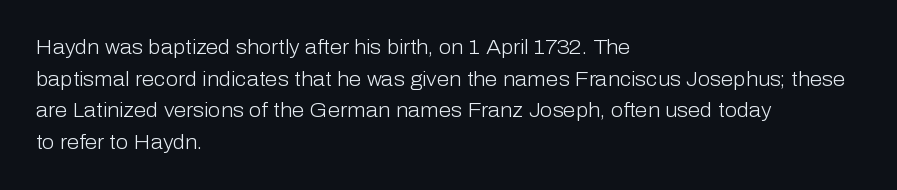
Q: Is the text bold? A: No.
Q: Is the text italic (slanted)? A: No, it is upright.
Q: Is the text underlined? A: No.
Q: How is the paragraph aligned? A: Left-aligned.
Q: Is the spacing between letters normal or unusually wide? A: Normal.
Q: Is the spacing between lines tight, normal or loose? A: Normal.
